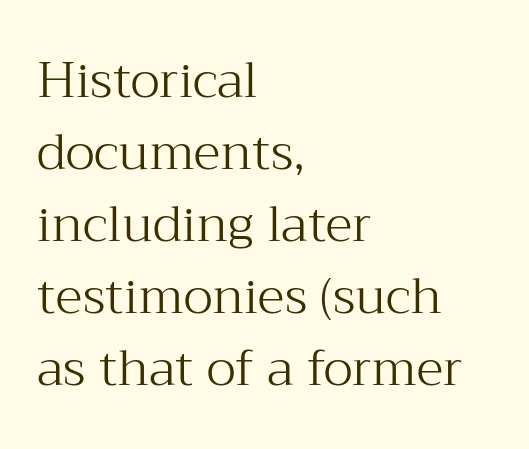
{"serif": "yes", "italic": "no", "bold": "no", "weight": "light", "width": "normal", "stroke_contrast": "medium", "x_height": "medium", "monospaced": "no", "underline": "no", "align": "left", "line_spacing": "normal", "line_spacing_ratio": 1.44, "letter_spacing": "normal", "letter_spacing_em": 0.0, "glyph_px": 50}
